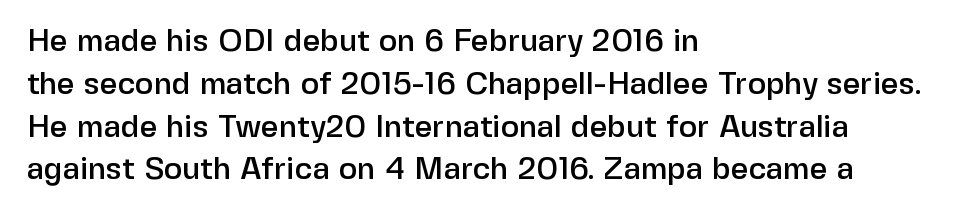
{"serif": "no", "italic": "no", "width": "normal", "stroke_contrast": "low", "x_height": "medium", "monospaced": "no", "underline": "no", "align": "left", "line_spacing": "normal", "line_spacing_ratio": 1.38, "letter_spacing": "normal", "letter_spacing_em": 0.0, "glyph_px": 31}
